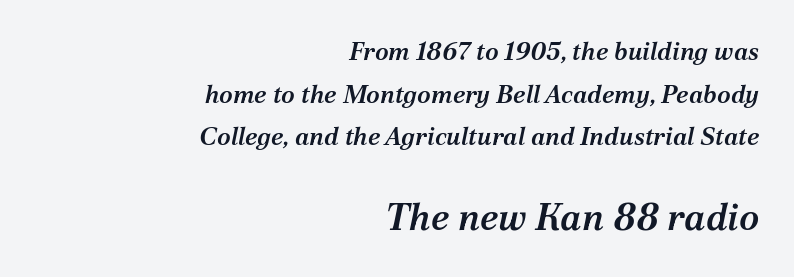
Q: Is the text bold? A: Semi-bold.
Q: Is the text italic (slanted)? A: Yes, it leans right by about 12 degrees.
Q: Is the typeface a serif or a sans-serif typeface? A: Serif.
Q: Is the text underlined? A: No.
Q: How is the paragraph aligned? A: Right-aligned.
Q: Is the spacing between letters normal or unusually wide? A: Normal.
Q: Which block of text is set in a larger size, the first (top) or the second (bottom)? A: The second (bottom) one.
Q: Width (condensed, normal, or wide)? A: Normal.
Q: Stroke contrast? A: Medium.
Q: x-height? A: Medium.
Q: Monospaced? A: No.
